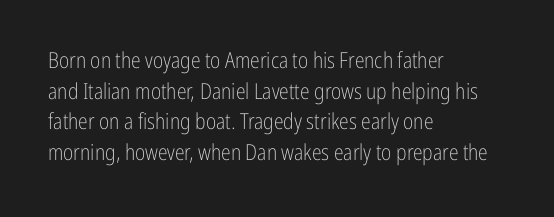
The image shows 22 px text type, upright; set left-aligned, normal line spacing (1.39x), normal letter spacing, not underlined.
